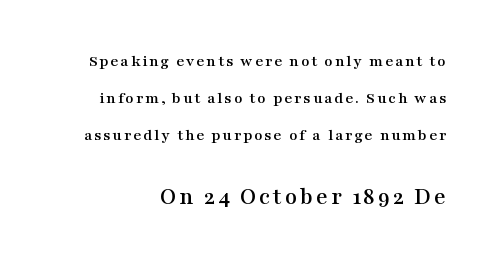
The image shows 25 px text type, upright; set loose line spacing (2.18x), not underlined; the second (bottom) block is 1.47x larger.
